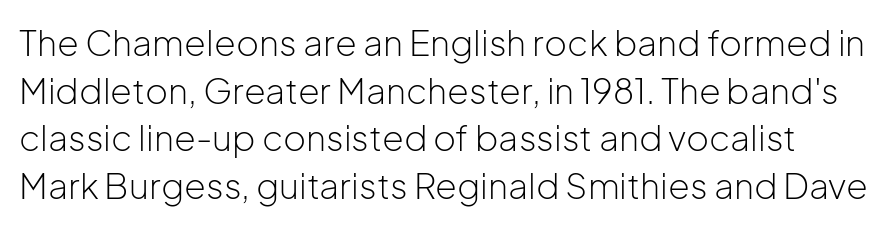
{"serif": "no", "italic": "no", "bold": "no", "weight": "light", "width": "normal", "stroke_contrast": "low", "x_height": "medium", "monospaced": "no", "underline": "no", "line_spacing": "normal", "line_spacing_ratio": 1.36, "letter_spacing": "normal", "letter_spacing_em": 0.0, "glyph_px": 35}
